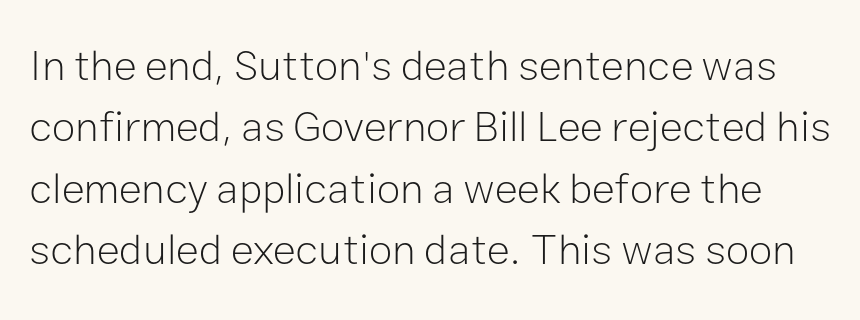
Q: Is the text bold? A: No.
Q: Is the text italic (slanted)? A: No, it is upright.
Q: Is the typeface a serif or a sans-serif typeface? A: Sans-serif.
Q: Is the text underlined? A: No.
Q: Is the spacing between letters normal or unusually wide? A: Normal.
Q: Is the spacing between lines tight, normal or loose? A: Normal.
Q: Width (condensed, normal, or wide)? A: Normal.
Q: Stroke contrast? A: Low.
Q: x-height? A: Medium.
Q: Monospaced? A: No.
